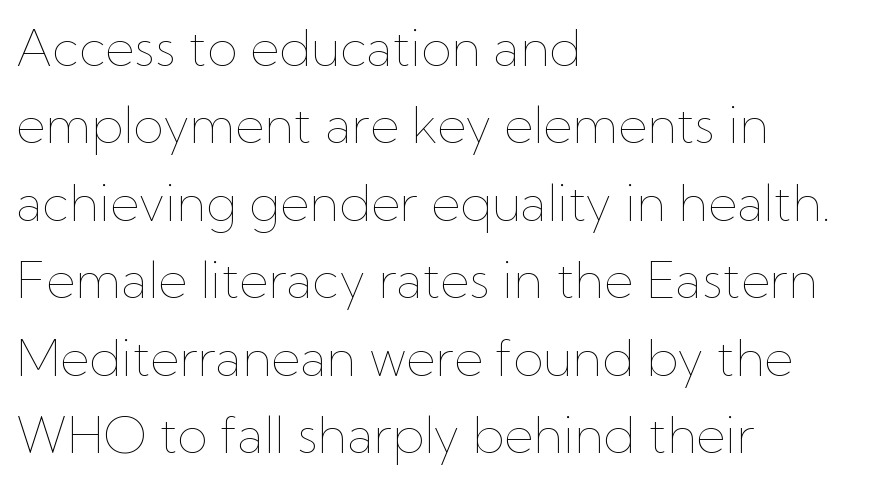
You can tell it's not italic because the verticals are truly vertical. Regarding leading, the lines here are spaced in the standard way. The face used here is proportionally spaced, like ordinary book or web type. Stroke mass is kept to a normal reading level or below. Nobody drew a line under any word here.
